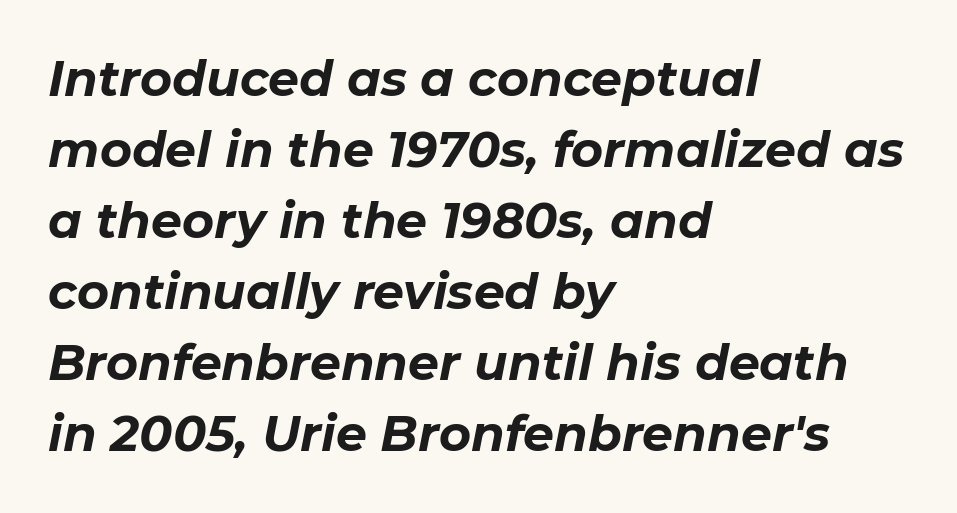
The image shows 49 px bold type, italic (leaning right); set left-aligned, normal line spacing (1.45x), normal letter spacing, not underlined; low stroke contrast and a medium x-height.
